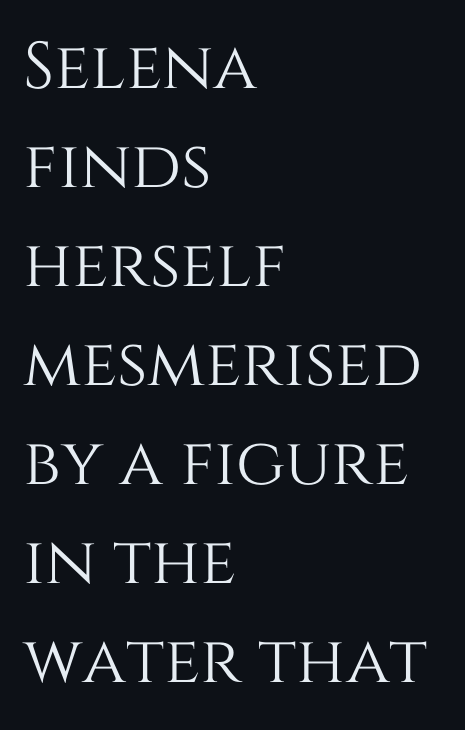
The image shows 66 px text type, upright; set left-aligned, normal line spacing (1.5x), normal letter spacing, not underlined; medium stroke contrast and a large x-height.
